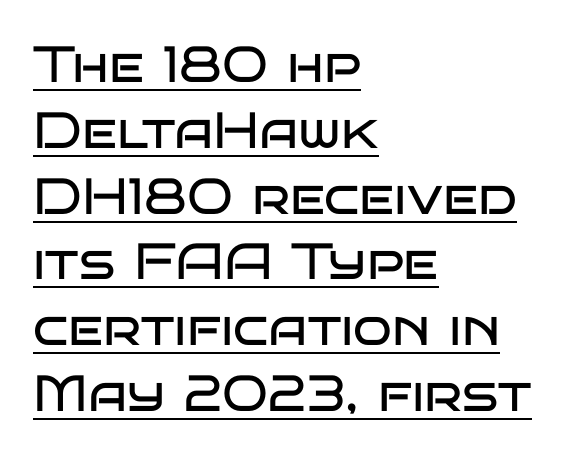
Q: Is the text bold? A: No.
Q: Is the text italic (slanted)? A: No, it is upright.
Q: Is the typeface a serif or a sans-serif typeface? A: Sans-serif.
Q: Is the text underlined? A: Yes.
Q: How is the paragraph aligned? A: Left-aligned.
Q: Is the spacing between letters normal or unusually wide? A: Normal.
Q: Is the spacing between lines tight, normal or loose? A: Normal.
Q: Width (condensed, normal, or wide)? A: Wide.
Q: Stroke contrast? A: Low.
Q: x-height? A: Large.
Q: Monospaced? A: No.
